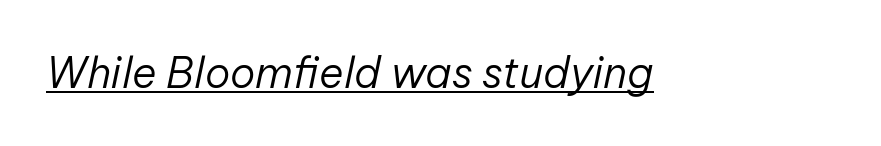
{"italic": "yes", "lean": "right", "slant_degrees": 12, "bold": "no", "weight": "regular", "width": "normal", "stroke_contrast": "low", "x_height": "medium", "monospaced": "no", "underline": "yes", "letter_spacing": "normal", "letter_spacing_em": 0.0, "glyph_px": 42}
